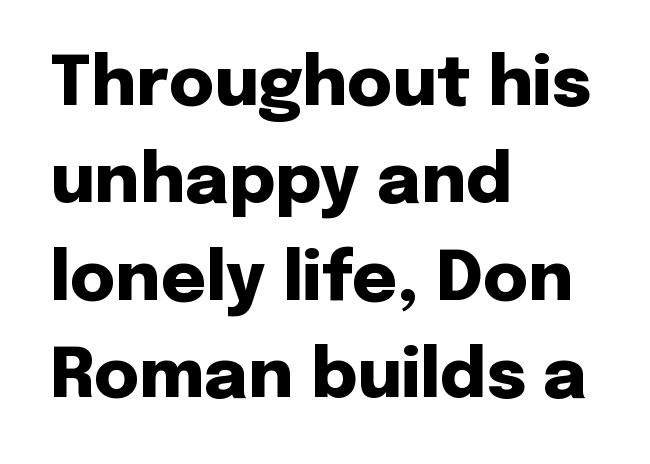
{"serif": "no", "italic": "no", "bold": "yes", "weight": "heavy", "width": "normal", "stroke_contrast": "low", "x_height": "medium", "monospaced": "no", "underline": "no", "align": "left", "line_spacing": "normal", "line_spacing_ratio": 1.41, "letter_spacing": "normal", "letter_spacing_em": 0.0, "glyph_px": 69}
